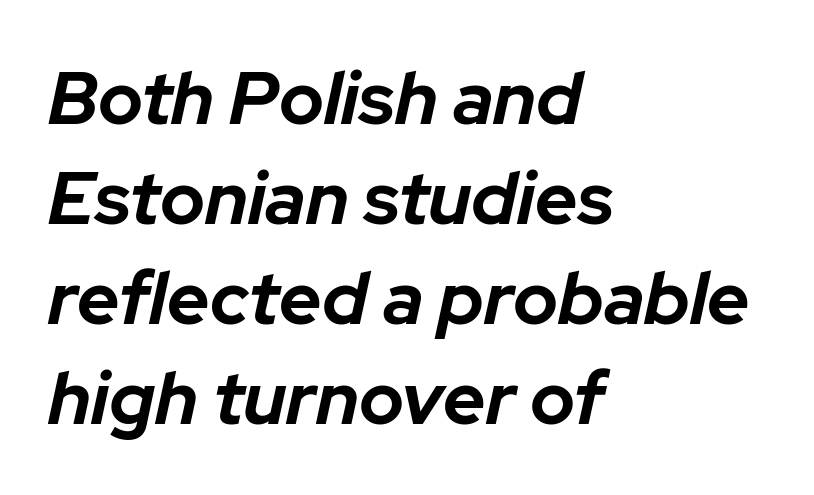
Every letter is thick-stroked: bold, no question. No word sits above an underline. Looks like regular typesetting: each glyph gets only the width it needs. The face used here has a pronounced slope to its letters.
